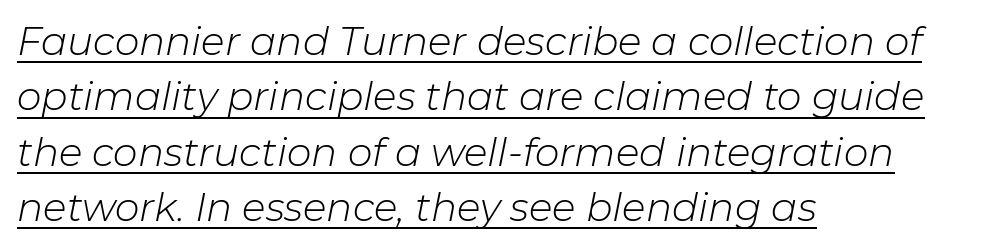
{"italic": "yes", "lean": "right", "slant_degrees": 11, "bold": "no", "weight": "light", "width": "normal", "stroke_contrast": "low", "x_height": "medium", "monospaced": "no", "underline": "yes", "align": "left", "line_spacing": "normal", "line_spacing_ratio": 1.42, "letter_spacing": "normal", "letter_spacing_em": 0.0, "glyph_px": 39}
